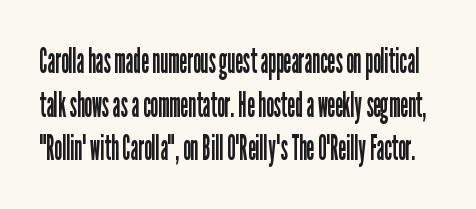
Q: Is the text bold? A: No.
Q: Is the text italic (slanted)? A: No, it is upright.
Q: Is the typeface a serif or a sans-serif typeface? A: Sans-serif.
Q: Is the text underlined? A: No.
Q: Is the spacing between letters normal or unusually wide? A: Normal.
Q: Is the spacing between lines tight, normal or loose? A: Normal.
Q: Width (condensed, normal, or wide)? A: Condensed.
Q: Stroke contrast? A: Low.
Q: x-height? A: Medium.
Q: Monospaced? A: No.
